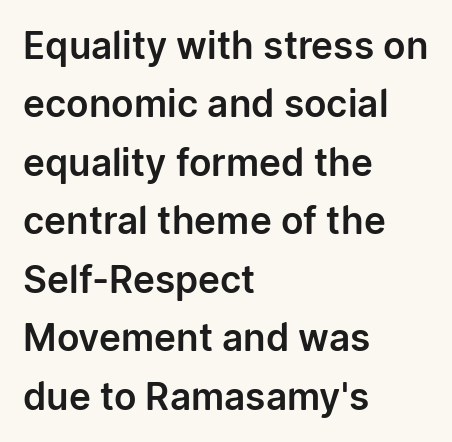
The image shows 37 px sans-serif type, upright; set left-aligned, normal line spacing (1.58x), normal letter spacing, not underlined; low stroke contrast and a medium x-height.
